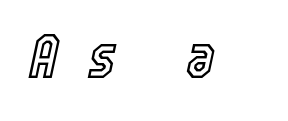
There's an unmistakable incline to the writing here. Plain, unruled lines of type. Each word looks stretched out because of the extra space between its letters. Is this a fixed-width face? No — the glyphs have proportional, varying widths.
